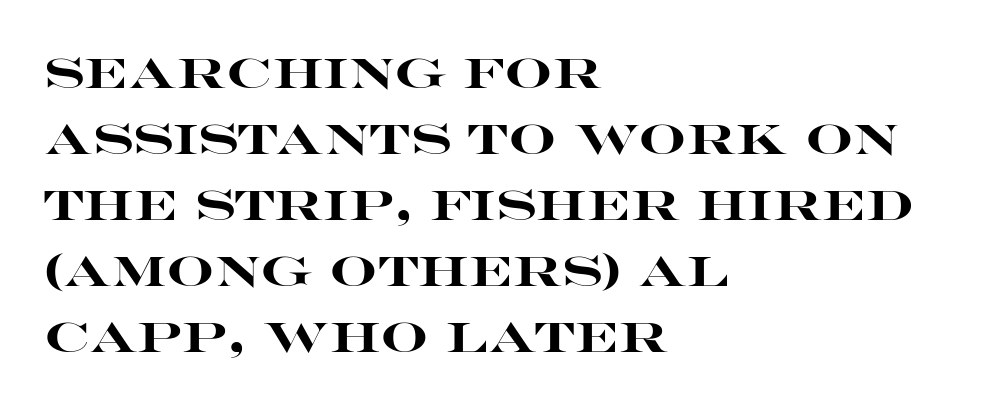
{"italic": "no", "bold": "yes", "weight": "heavy", "width": "wide", "stroke_contrast": "high", "x_height": "large", "monospaced": "no", "underline": "no", "align": "left", "line_spacing": "normal", "line_spacing_ratio": 1.57, "letter_spacing": "normal", "letter_spacing_em": 0.0, "glyph_px": 42}
